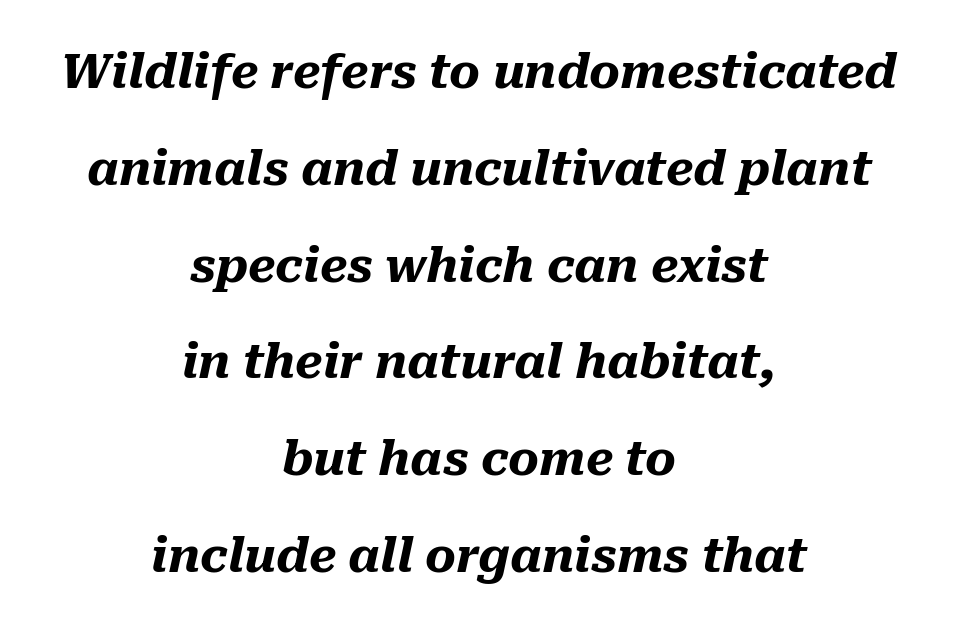
Q: Is the text bold? A: Yes.
Q: Is the text italic (slanted)? A: Yes, it leans right by about 10 degrees.
Q: Is the text underlined? A: No.
Q: How is the paragraph aligned? A: Centered.
Q: Is the spacing between letters normal or unusually wide? A: Normal.
Q: Is the spacing between lines tight, normal or loose? A: Loose.
Q: Width (condensed, normal, or wide)? A: Normal.
Q: Stroke contrast? A: Medium.
Q: x-height? A: Medium.
Q: Monospaced? A: No.
